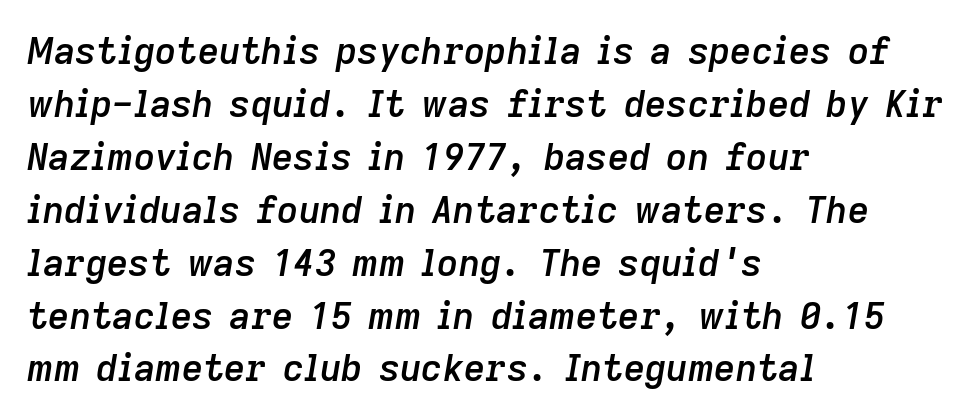
{"italic": "yes", "lean": "right", "slant_degrees": 9, "bold": "semi", "weight": "semibold", "width": "normal", "stroke_contrast": "low", "x_height": "medium", "monospaced": "no", "underline": "no", "align": "left", "line_spacing": "normal", "line_spacing_ratio": 1.43, "letter_spacing": "normal", "letter_spacing_em": 0.0, "glyph_px": 37}
